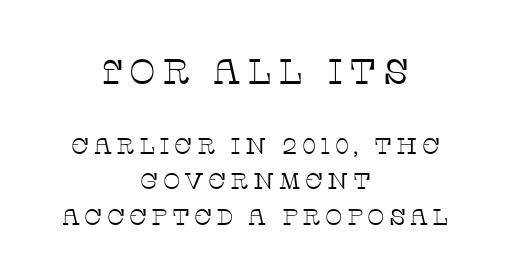
The image shows 35 px thin serif type, upright; set centered, normal line spacing (1.54x), not underlined; the first (top) block is 1.52x larger; low stroke contrast and a large x-height.
